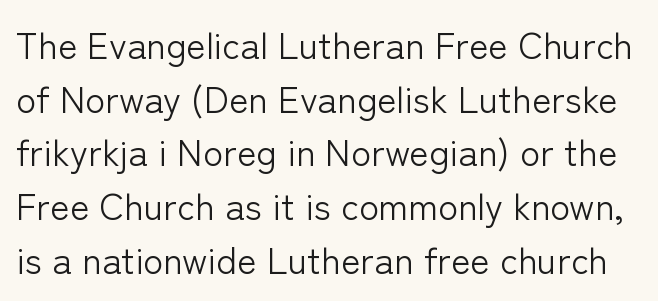
The image shows 37 px light sans-serif type, upright; set normal line spacing (1.45x), normal letter spacing, not underlined; low stroke contrast and a medium x-height.
